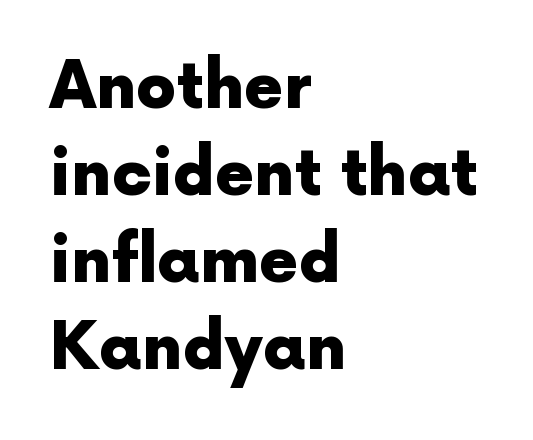
Descenders hang freely into open space. This block has exactly the height ordinary leading produces. Characters remain perfectly vertical along every line. Note the varied advance widths — an 'i' is clearly narrower than an 'm'. A sans-serif font was chosen for this passage. One-word summary of the alignment: left.
